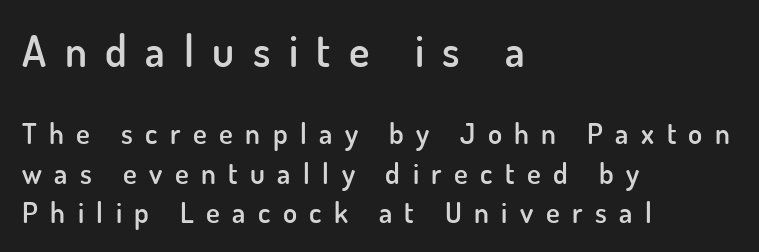
{"serif": "no", "italic": "no", "bold": "semi", "weight": "semibold", "width": "normal", "stroke_contrast": "low", "x_height": "small", "monospaced": "no", "underline": "no", "align": "left", "line_spacing": "normal", "line_spacing_ratio": 1.35, "letter_spacing": "wide", "letter_spacing_em": 0.43, "larger_block": "first", "size_ratio": 1.48, "glyph_px": 43}
